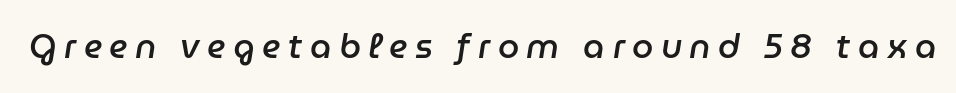
The image shows 34 px semibold type, italic (leaning right); set unusually wide letter spacing (+0.22 em), not underlined; low stroke contrast and a medium x-height.
